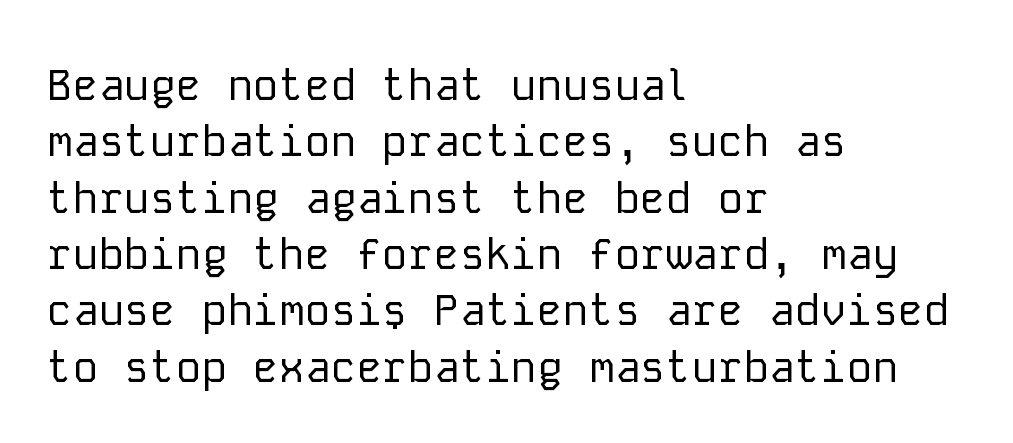
You can tell from the bare stems that sans-serif type was used. Bold? No — there's no thickening of the strokes. Short and long lines alike share a common starting point at left. Spacing verdict: monospaced, one width for all characters.
